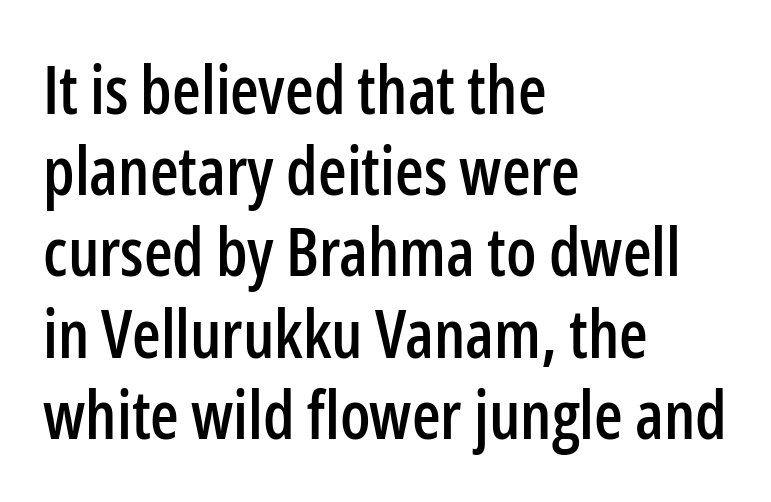
{"serif": "no", "italic": "no", "width": "condensed", "stroke_contrast": "low", "x_height": "medium", "monospaced": "no", "underline": "no", "align": "left", "line_spacing_ratio": 1.23, "letter_spacing": "normal", "letter_spacing_em": 0.0, "glyph_px": 66}
